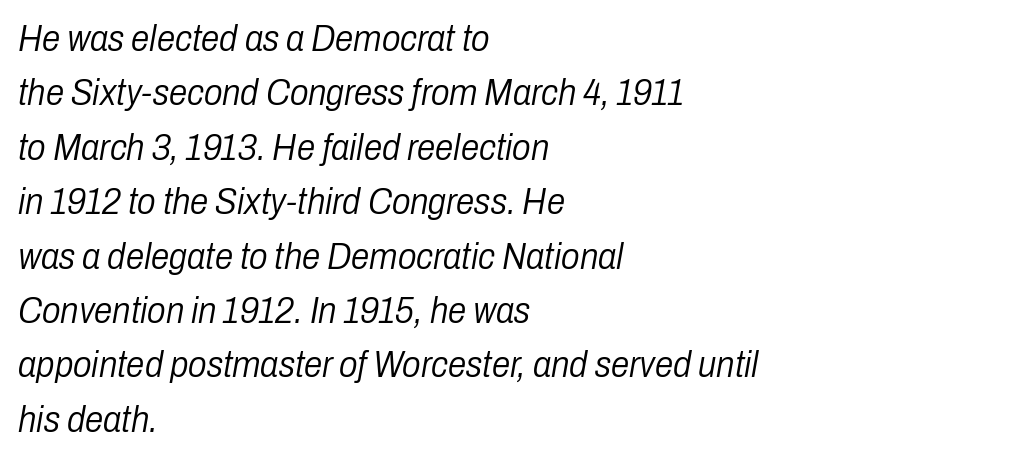
Notice how the passage keeps a crisp vertical edge on the left only. Letter spacing: default. Regular leading. The characters are drawn with everyday or finer stroke widths. Slant detected: the letters are inclined. Has an underline been added? It has not.
